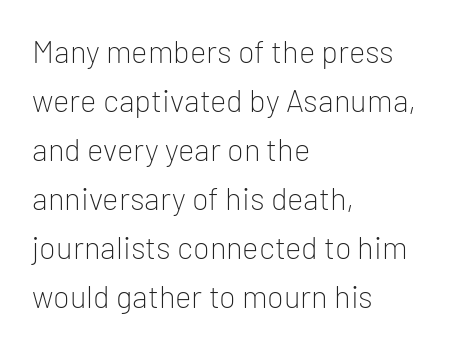
The text block is weighted toward the left margin, trailing off unevenly rightward. Baseline-to-baseline distance is the conventional proportion of letter height. In terms of posture, this sample is upright. Do the characters align in a grid? No, the font is proportional.
